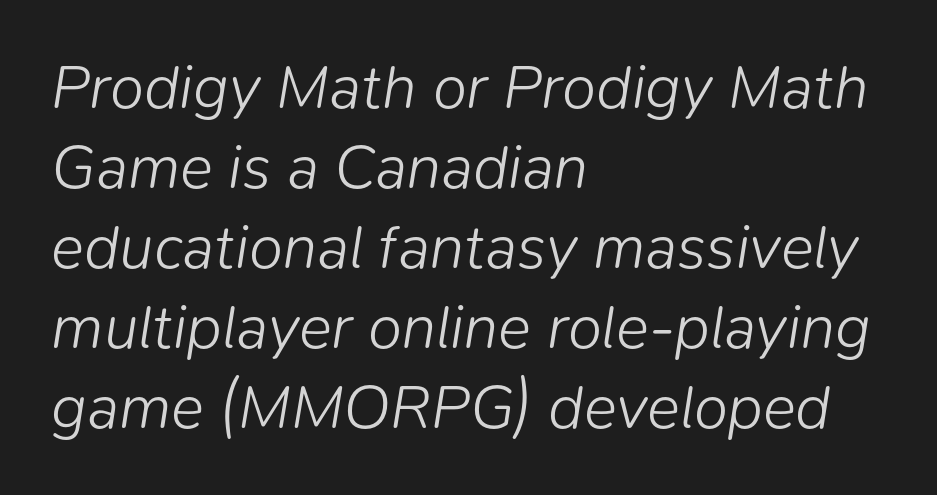
{"italic": "yes", "lean": "right", "slant_degrees": 9, "bold": "no", "weight": "light", "width": "normal", "stroke_contrast": "low", "x_height": "medium", "monospaced": "no", "underline": "no", "align": "left", "line_spacing": "normal", "line_spacing_ratio": 1.29, "letter_spacing": "normal", "letter_spacing_em": 0.0, "glyph_px": 62}
